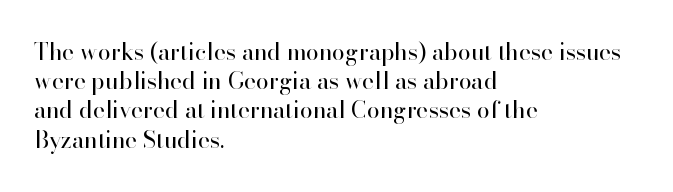
The image shows 23 px text type, upright; set left-aligned, normal line spacing (1.27x), normal letter spacing, not underlined.
